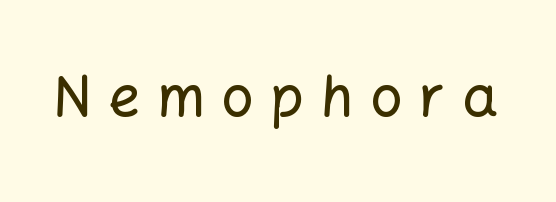
A typesetter would call this proportional, since set widths differ per character. The horizontal fit of the characters is loose and conspicuously gappy. A bare baseline throughout the passage. No feet cap the strokes, marking this as sans-serif type. A typesetter would mark this as roman, not italic.
